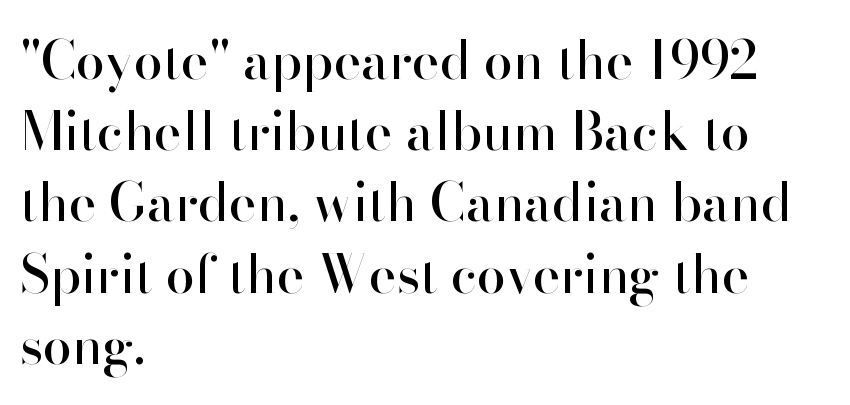
You could not count columns in this text — the font is proportionally spaced. Designer's note — italics off, roman on. The designer went with a sans here, leaving each stem footless. Check the space under the baseline: it is left empty. Line spacing here is normal.
